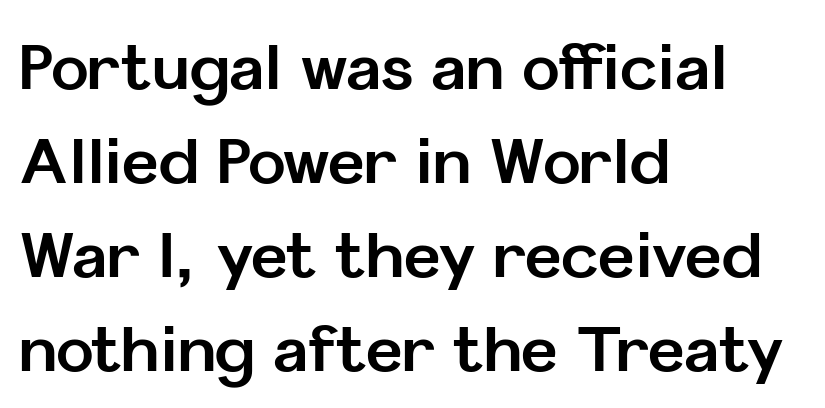
Q: Is the text bold? A: Yes.
Q: Is the text italic (slanted)? A: No, it is upright.
Q: Is the typeface a serif or a sans-serif typeface? A: Sans-serif.
Q: Is the text underlined? A: No.
Q: How is the paragraph aligned? A: Left-aligned.
Q: Is the spacing between letters normal or unusually wide? A: Normal.
Q: Is the spacing between lines tight, normal or loose? A: Normal.
Q: Width (condensed, normal, or wide)? A: Normal.
Q: Stroke contrast? A: Low.
Q: x-height? A: Medium.
Q: Monospaced? A: No.
